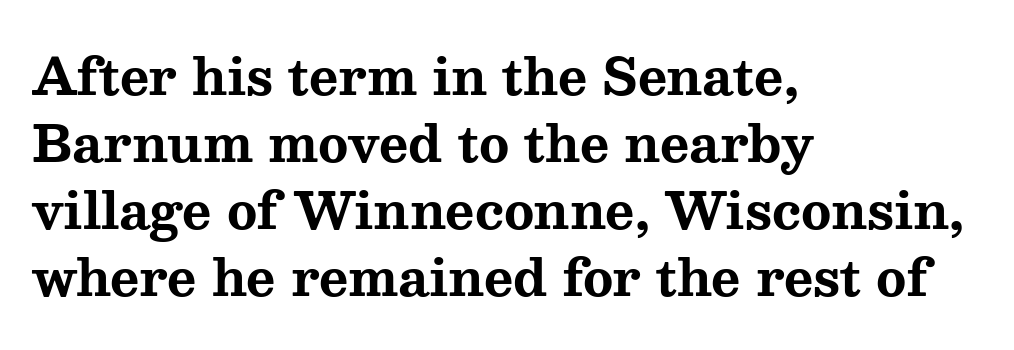
The image shows 50 px bold, wide serif type, upright; set left-aligned, normal line spacing (1.34x), normal letter spacing, not underlined; medium stroke contrast and a medium x-height.
